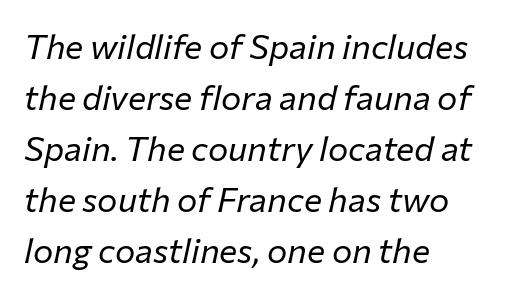
The leading is moderate, giving the passage an even texture. Spacing verdict: proportional, widths tailored to each character. Tall strokes in this sample are angled rather than plumb. Observe the ordinary spacing: letters are neighbours, not strangers.
